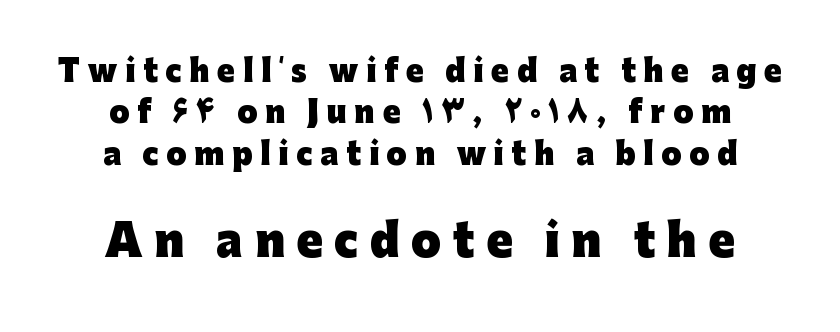
Q: Is the text bold? A: Yes.
Q: Is the text italic (slanted)? A: No, it is upright.
Q: Is the typeface a serif or a sans-serif typeface? A: Sans-serif.
Q: Is the text underlined? A: No.
Q: How is the paragraph aligned? A: Centered.
Q: Is the spacing between letters normal or unusually wide? A: Unusually wide.
Q: Is the spacing between lines tight, normal or loose? A: Normal.
Q: Which block of text is set in a larger size, the first (top) or the second (bottom)? A: The second (bottom) one.
Q: Width (condensed, normal, or wide)? A: Normal.
Q: Stroke contrast? A: Low.
Q: x-height? A: Medium.
Q: Monospaced? A: No.
